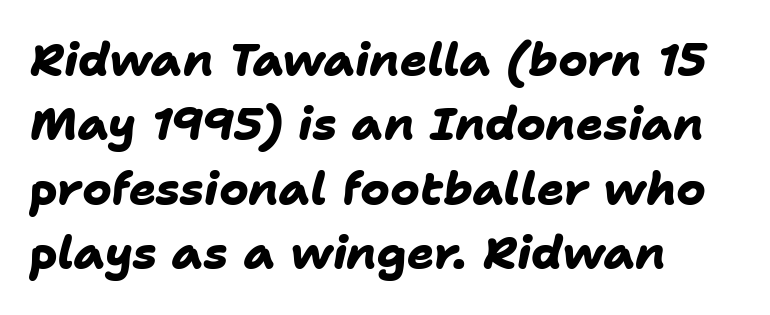
The image shows 45 px heavy sans-serif type; set left-aligned, normal line spacing (1.43x), normal letter spacing, not underlined; low stroke contrast and a medium x-height.
